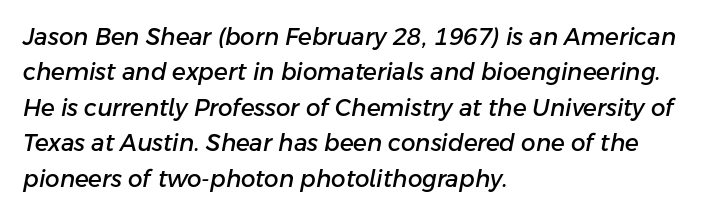
This rendering features lettering with no underline. The type is set solid horizontally, with unmodified tracking. The whole block is typeset with a tilt. The text block is weighted toward the left margin, trailing off unevenly rightward. A typesetter would call this leading conventional body-copy spacing.
